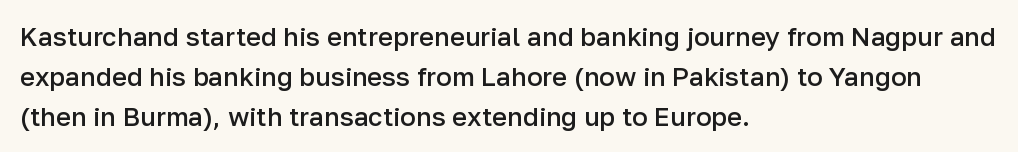
Ordinary non-slanted type is in use. Reading down the block, your eye returns to a fixed left position each line. These lines sit exactly where default settings would place them. Check the space under the baseline: it is left empty.
